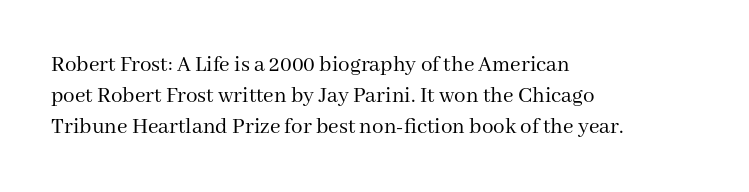
{"italic": "no", "bold": "no", "underline": "no", "align": "left", "line_spacing": "normal", "line_spacing_ratio": 1.34, "letter_spacing": "normal", "letter_spacing_em": 0.0, "glyph_px": 23}
